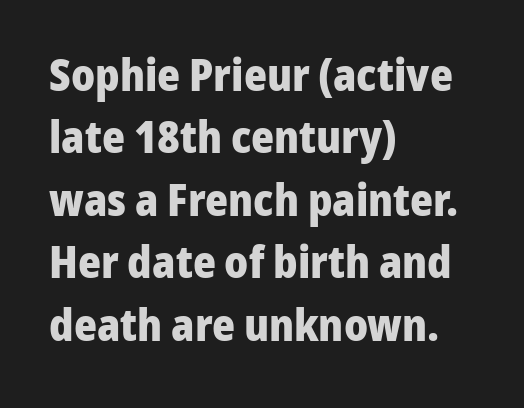
Q: Is the text bold? A: Yes.
Q: Is the text italic (slanted)? A: No, it is upright.
Q: Is the typeface a serif or a sans-serif typeface? A: Sans-serif.
Q: Is the text underlined? A: No.
Q: How is the paragraph aligned? A: Left-aligned.
Q: Is the spacing between letters normal or unusually wide? A: Normal.
Q: Is the spacing between lines tight, normal or loose? A: Normal.
Q: Width (condensed, normal, or wide)? A: Normal.
Q: Stroke contrast? A: Low.
Q: x-height? A: Medium.
Q: Monospaced? A: No.
